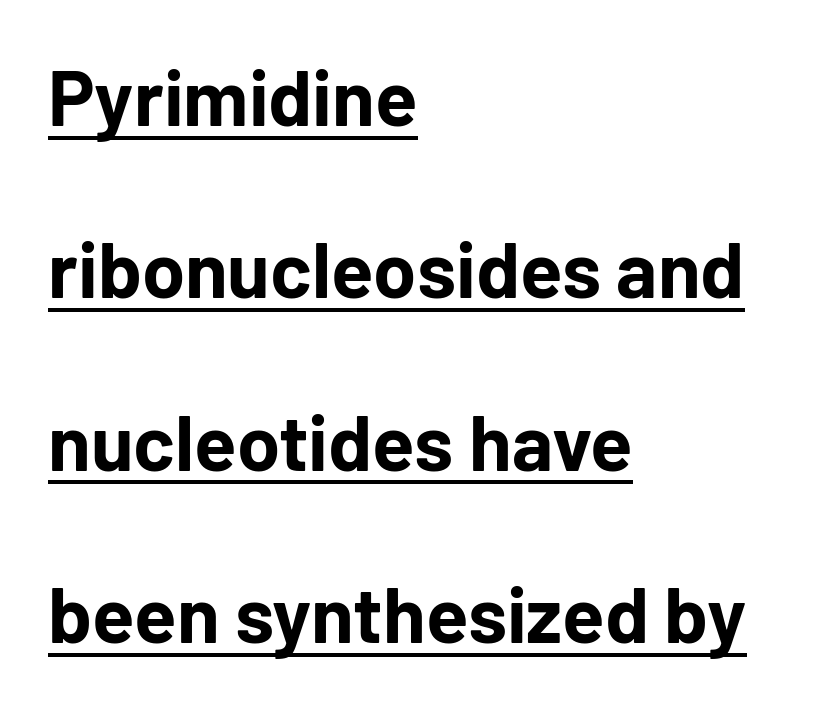
Q: Is the text bold? A: Yes.
Q: Is the text italic (slanted)? A: No, it is upright.
Q: Is the typeface a serif or a sans-serif typeface? A: Sans-serif.
Q: Is the text underlined? A: Yes.
Q: How is the paragraph aligned? A: Left-aligned.
Q: Is the spacing between letters normal or unusually wide? A: Normal.
Q: Is the spacing between lines tight, normal or loose? A: Loose.
Q: Width (condensed, normal, or wide)? A: Normal.
Q: Stroke contrast? A: Low.
Q: x-height? A: Medium.
Q: Monospaced? A: No.
